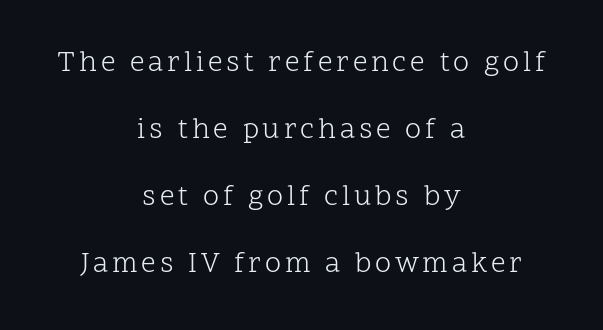
{"serif": "yes", "italic": "no", "bold": "no", "weight": "light", "width": "normal", "stroke_contrast": "low", "x_height": "medium", "monospaced": "no", "underline": "no", "align": "center", "line_spacing": "loose", "line_spacing_ratio": 2.31, "glyph_px": 29}
